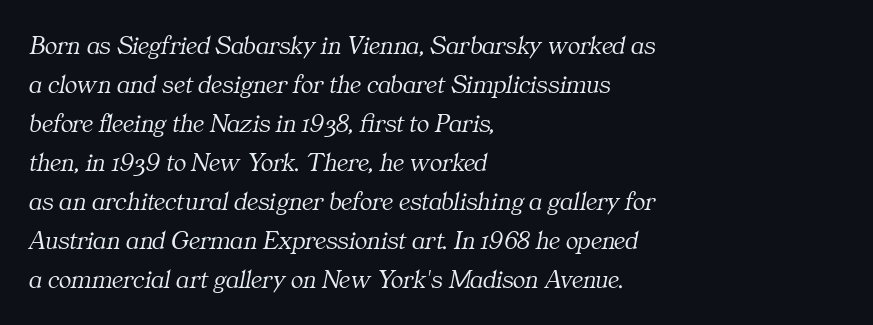
Observe the lean: these are italic letterforms. The foot of each line stays bare and open. Line starts are locked; line ends wander. Letter spacing: default. Leading: standard. Heaviness? Minimal to ordinary, like unemphasized prose.
